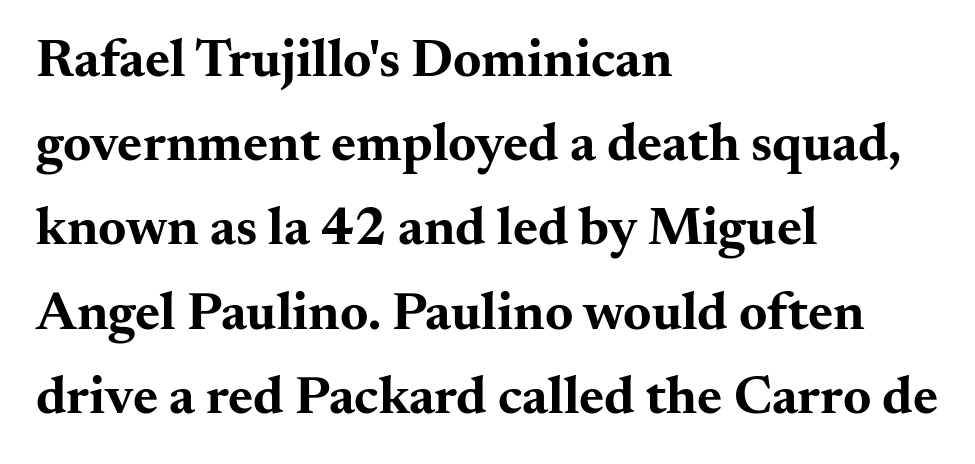
The image shows 54 px bold, wide serif type, upright; set left-aligned, normal line spacing (1.56x), normal letter spacing, not underlined; medium stroke contrast and a small x-height.
